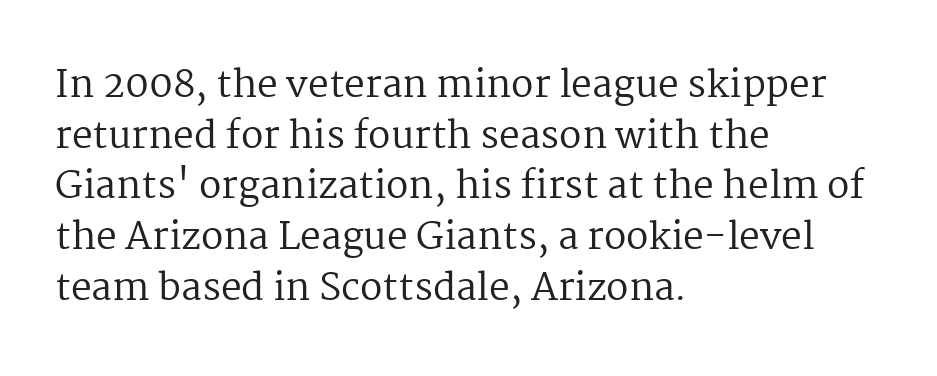
{"serif": "yes", "italic": "no", "bold": "no", "weight": "regular", "width": "normal", "stroke_contrast": "medium", "x_height": "medium", "monospaced": "no", "underline": "no", "align": "left", "line_spacing": "normal", "line_spacing_ratio": 1.37, "letter_spacing": "normal", "letter_spacing_em": 0.0, "glyph_px": 37}
